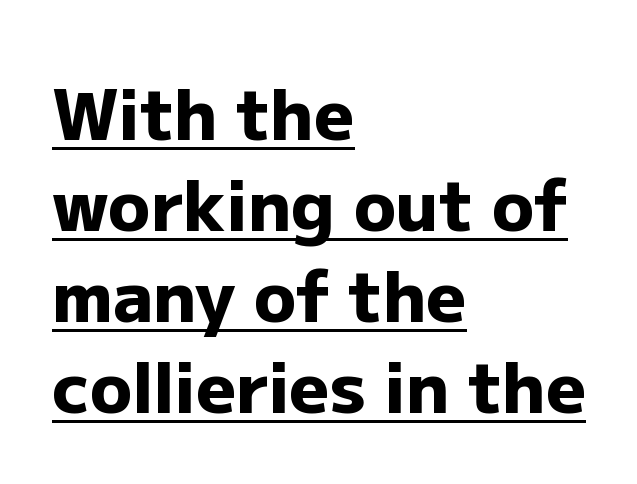
{"serif": "no", "italic": "no", "bold": "yes", "weight": "heavy", "width": "normal", "stroke_contrast": "low", "x_height": "medium", "monospaced": "no", "underline": "yes", "align": "left", "line_spacing": "normal", "line_spacing_ratio": 1.3, "letter_spacing": "normal", "letter_spacing_em": 0.0, "glyph_px": 70}
